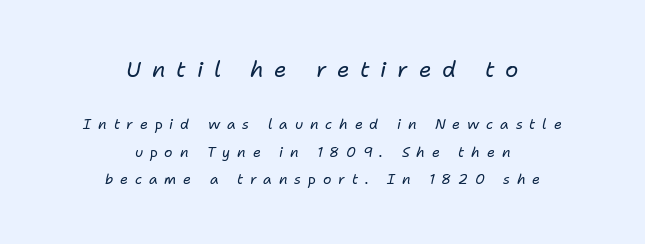
{"italic": "yes", "lean": "right", "slant_degrees": 11, "bold": "no", "underline": "no", "align": "center", "line_spacing": "loose", "line_spacing_ratio": 1.95, "letter_spacing": "wide", "letter_spacing_em": 0.49, "larger_block": "first", "size_ratio": 1.57, "glyph_px": 22}
